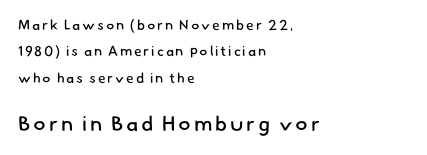
Q: Is the text bold? A: No.
Q: Is the text underlined? A: No.
Q: How is the paragraph aligned? A: Left-aligned.
Q: Which block of text is set in a larger size, the first (top) or the second (bottom)? A: The second (bottom) one.
